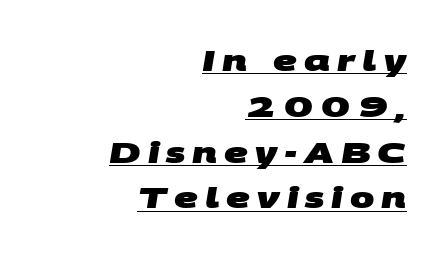
The image shows 29 px heavy, wide sans-serif type; set right-aligned, normal line spacing (1.58x), unusually wide letter spacing (+0.24 em), underlined; medium stroke contrast and a large x-height.
